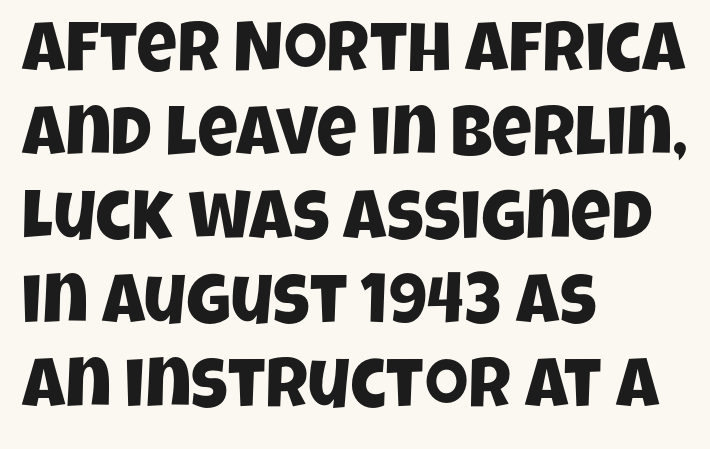
{"serif": "no", "width": "condensed", "stroke_contrast": "low", "x_height": "large", "monospaced": "no", "underline": "no", "align": "left", "line_spacing_ratio": 1.2, "letter_spacing": "normal", "letter_spacing_em": 0.0, "glyph_px": 70}
